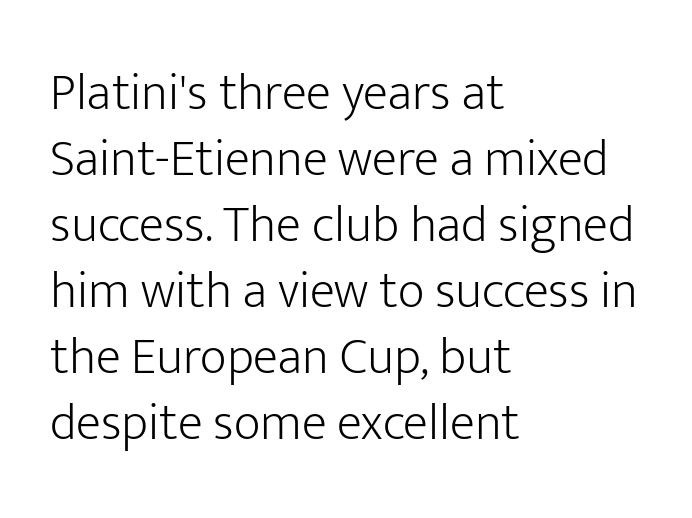
{"serif": "no", "italic": "no", "bold": "no", "weight": "light", "width": "normal", "stroke_contrast": "low", "x_height": "medium", "monospaced": "no", "underline": "no", "align": "left", "line_spacing": "normal", "line_spacing_ratio": 1.27, "letter_spacing": "normal", "letter_spacing_em": 0.0, "glyph_px": 52}
